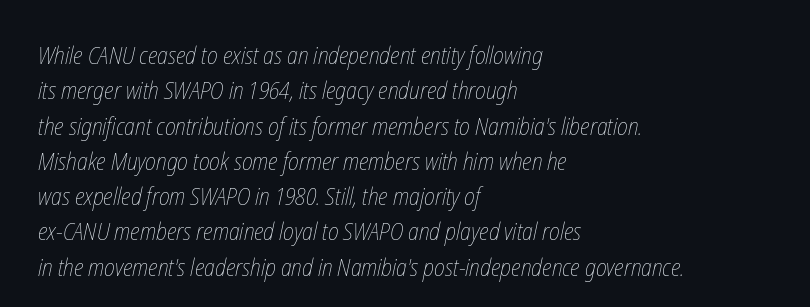
Q: Is the text bold? A: No.
Q: Is the text underlined? A: No.
Q: How is the paragraph aligned? A: Left-aligned.
Q: Is the spacing between letters normal or unusually wide? A: Normal.
Q: Is the spacing between lines tight, normal or loose? A: Normal.
